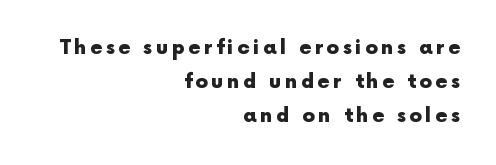
Visually the block forms a straight wall on the right and a jagged coastline on the left. Pretty heavy lettering here — definitely bold. The typography opts for an upright posture over an oblique one. Beneath every word, the page is bare.
